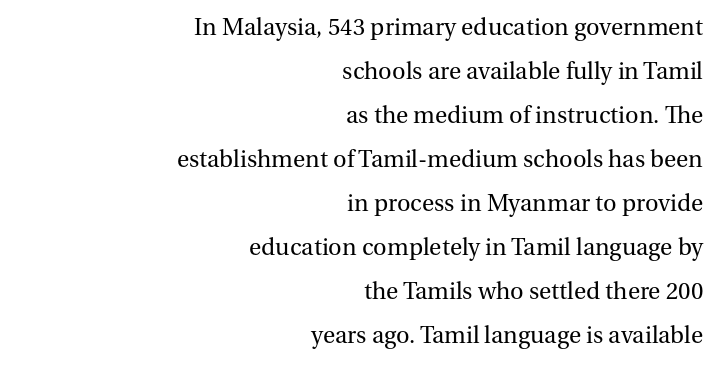
The image shows 25 px text type, upright; set right-aligned, line spacing 1.76x, normal letter spacing, not underlined.
